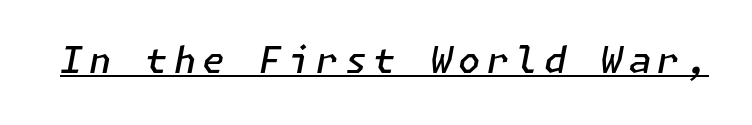
The image shows 36 px semibold type, italic (leaning right); set underlined; low stroke contrast and a medium x-height.
